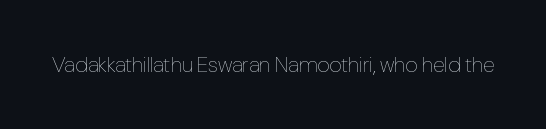
The space directly below the letters is spotless. Quick note: not italic, upright. The line texture is even and compact thanks to regular tracking. These glyphs show unthickened strokes, regular width or finer.
